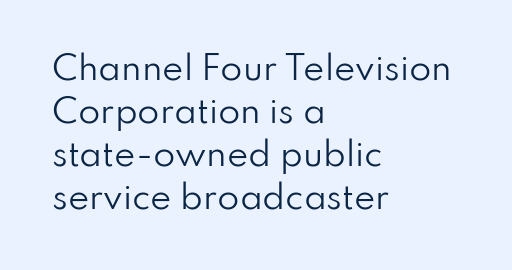
Q: Is the text bold? A: No.
Q: Is the text italic (slanted)? A: No, it is upright.
Q: Is the typeface a serif or a sans-serif typeface? A: Sans-serif.
Q: Is the text underlined? A: No.
Q: How is the paragraph aligned? A: Left-aligned.
Q: Is the spacing between letters normal or unusually wide? A: Normal.
Q: Is the spacing between lines tight, normal or loose? A: Normal.
Q: Width (condensed, normal, or wide)? A: Normal.
Q: Stroke contrast? A: Low.
Q: x-height? A: Small.
Q: Monospaced? A: No.
